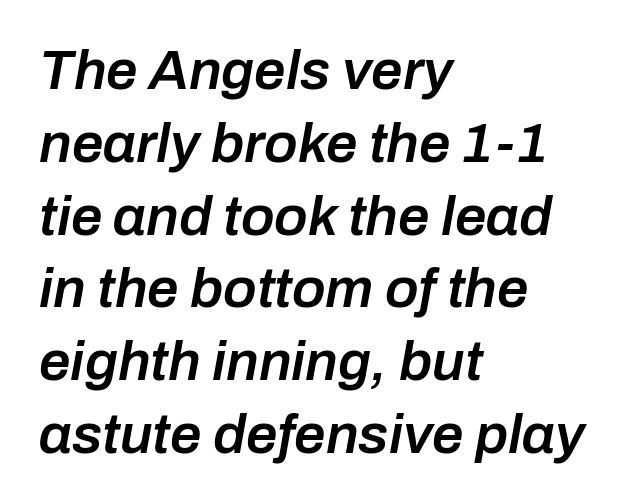
The image shows 56 px semibold type, italic (leaning right); set left-aligned, normal line spacing (1.3x), normal letter spacing, not underlined; low stroke contrast and a medium x-height.
